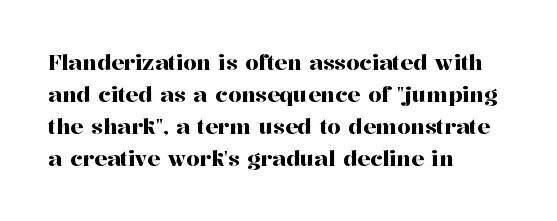
{"italic": "no", "underline": "no", "align": "left", "line_spacing": "normal", "line_spacing_ratio": 1.52, "letter_spacing": "normal", "letter_spacing_em": 0.0, "glyph_px": 21}
